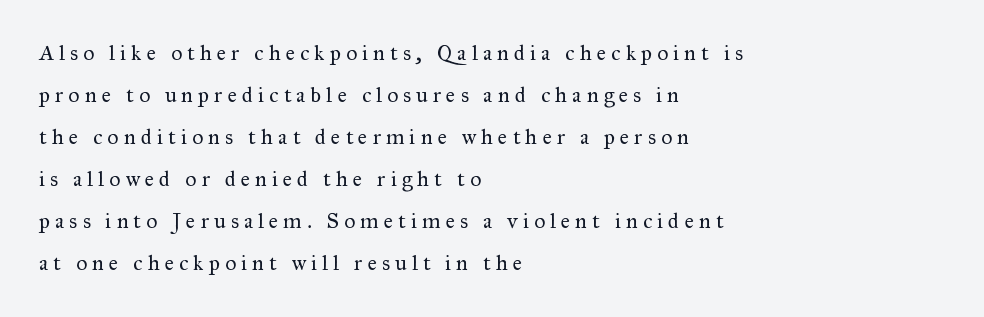
The image shows 22 px text type, upright; set left-aligned, loose line spacing (1.91x), unusually wide letter spacing (+0.23 em), not underlined.
